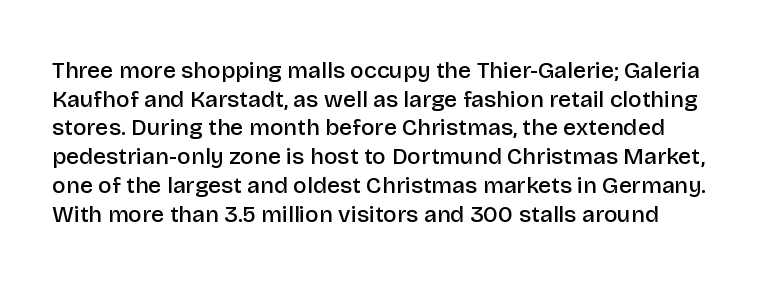
The specimen omits any rule beneath the text block's lines. The type sits square on the baseline with zero lean. This block has exactly the height ordinary leading produces. Does extra space separate the letters? No, they use regular spacing.
